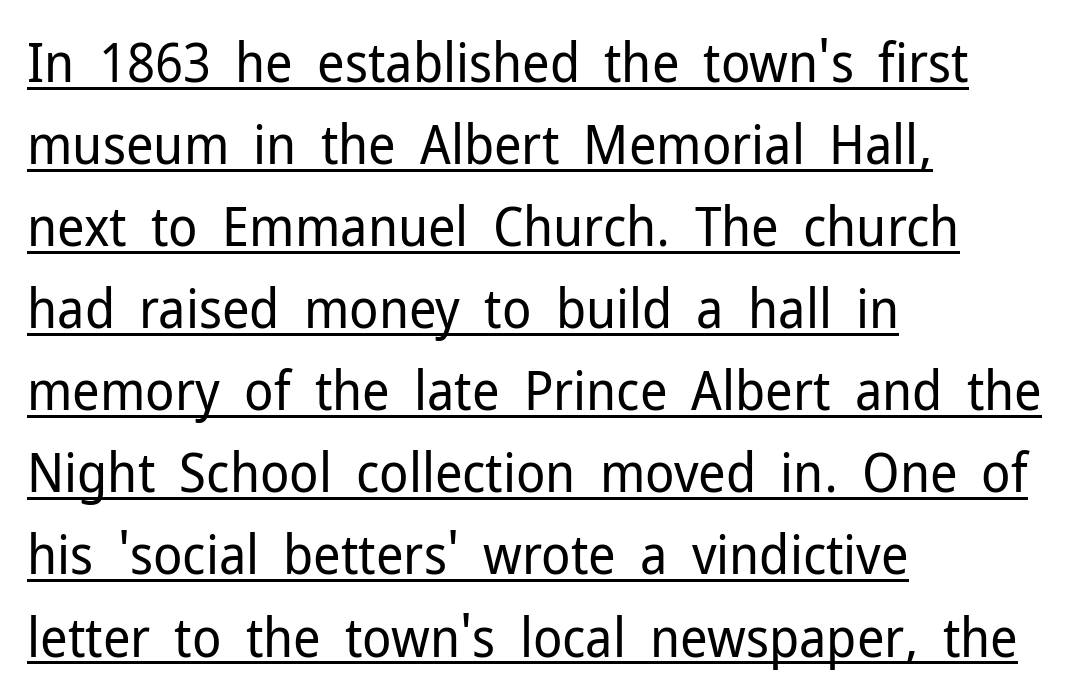
Between one letter and the next there's only the usual sliver of space. The paragraph has a hard left edge and a soft right edge. Font category for this specimen: sans-serif. Weight: in the light-to-regular range. Each letter keeps its own natural width here, so spacing adapts to shape.
